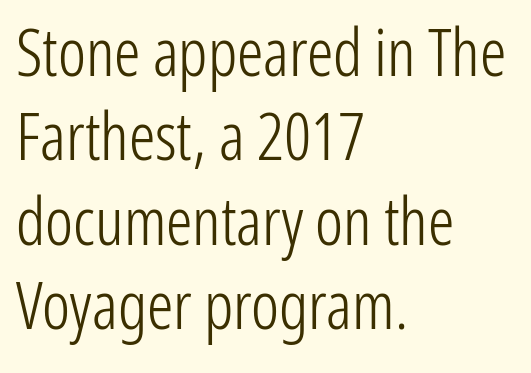
{"serif": "no", "italic": "no", "bold": "no", "weight": "light", "width": "condensed", "stroke_contrast": "low", "x_height": "medium", "monospaced": "no", "underline": "no", "align": "left", "line_spacing": "normal", "line_spacing_ratio": 1.28, "letter_spacing": "normal", "letter_spacing_em": 0.0, "glyph_px": 66}
